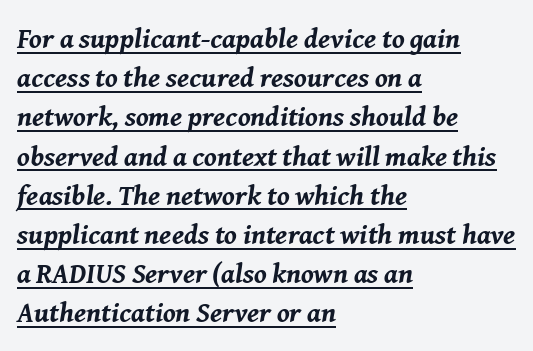
Look at the stroke-to-counter ratio: heavy, a bold. Normally led — the rows are evenly, conventionally spaced. Honestly, the letter spacing is just normal — you wouldn't notice it. These lines stack with their left ends in a neat column. Notice how the stems are inclined rather than vertical — that's the hallmark of italics.
